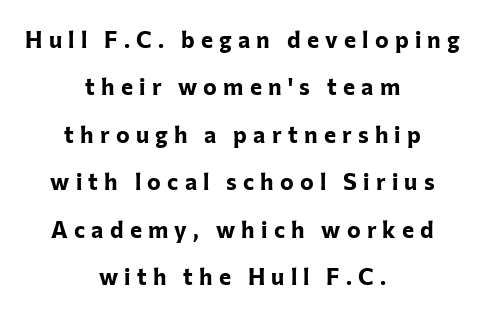
Loose tracking; the words dissolve into strings of separated letters. The passage shown is emphatically bold. The typesetter chose a symmetrical, centered arrangement here. No italicization has been applied; the sample stays upright. Bare-footed words on every line. Quick note: interline space is abundant.
